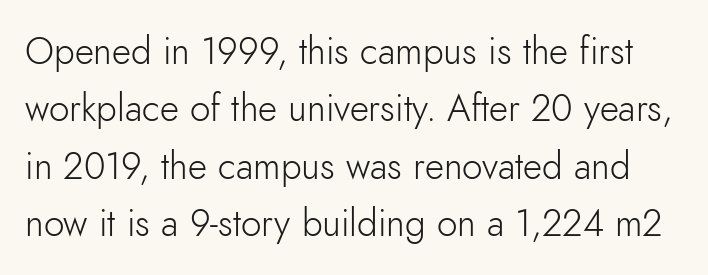
Q: Is the text bold? A: No.
Q: Is the text italic (slanted)? A: No, it is upright.
Q: Is the typeface a serif or a sans-serif typeface? A: Sans-serif.
Q: Is the text underlined? A: No.
Q: Is the spacing between letters normal or unusually wide? A: Normal.
Q: Is the spacing between lines tight, normal or loose? A: Normal.
Q: Width (condensed, normal, or wide)? A: Normal.
Q: Stroke contrast? A: Low.
Q: x-height? A: Small.
Q: Monospaced? A: No.
